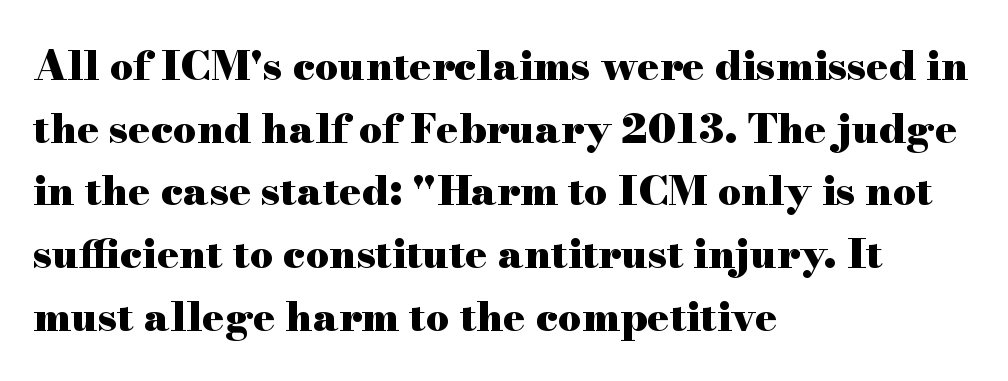
Q: Is the text bold? A: Yes.
Q: Is the text italic (slanted)? A: No, it is upright.
Q: Is the typeface a serif or a sans-serif typeface? A: Serif.
Q: Is the text underlined? A: No.
Q: How is the paragraph aligned? A: Left-aligned.
Q: Is the spacing between letters normal or unusually wide? A: Normal.
Q: Is the spacing between lines tight, normal or loose? A: Normal.
Q: Width (condensed, normal, or wide)? A: Wide.
Q: Stroke contrast? A: High.
Q: x-height? A: Small.
Q: Monospaced? A: No.
